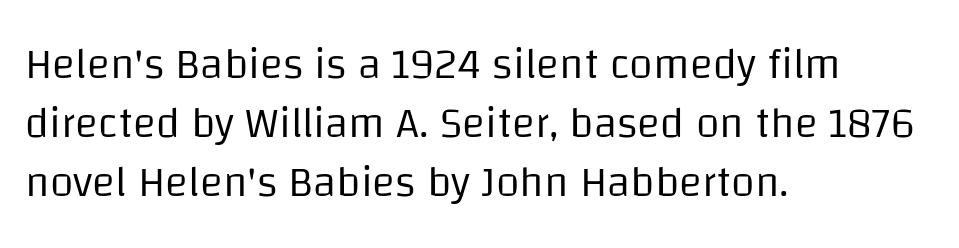
The axis of the letterforms is exactly vertical. Counters stay open thanks to moderate or lighter strokes. A classic flush-left, rag-right setting is used for this passage. Honestly, the letter spacing is just normal — you wouldn't notice it. The glyphs are unaccompanied by any horizontal stroke below them. The passage shown is typed in a proportional face where columns would drift.
